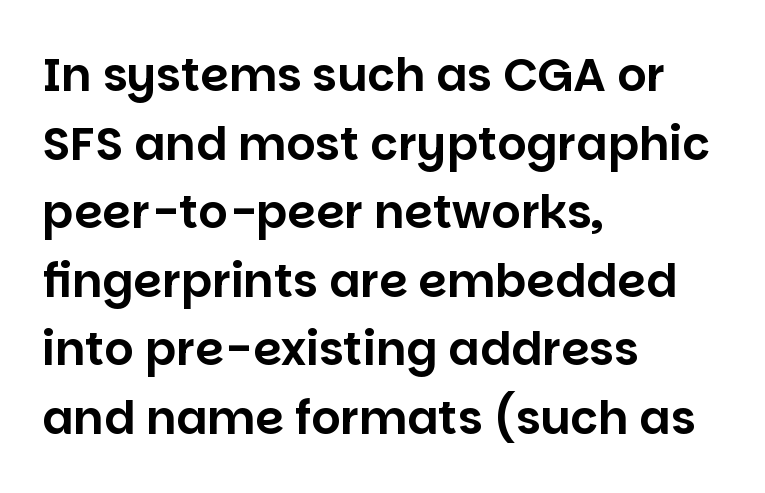
The image shows 46 px sans-serif type, upright; set left-aligned, normal line spacing (1.49x), normal letter spacing, not underlined; low stroke contrast and a large x-height.
